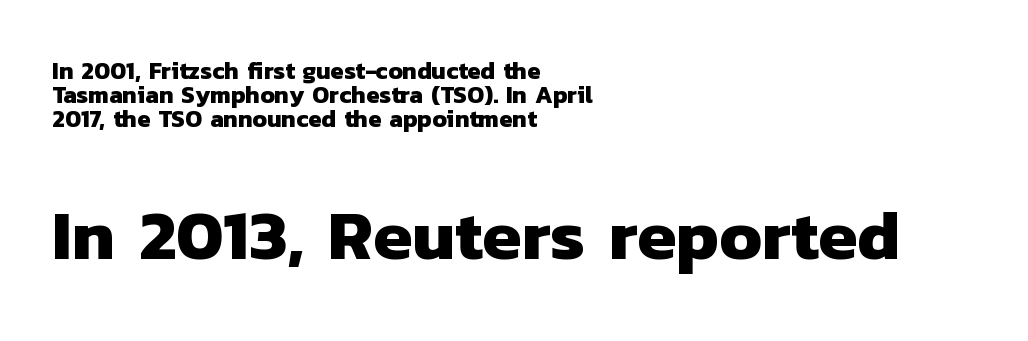
Q: Is the text bold? A: Yes.
Q: Is the typeface a serif or a sans-serif typeface? A: Sans-serif.
Q: Is the text underlined? A: No.
Q: How is the paragraph aligned? A: Left-aligned.
Q: Is the spacing between letters normal or unusually wide? A: Normal.
Q: Is the spacing between lines tight, normal or loose? A: Tight.
Q: Which block of text is set in a larger size, the first (top) or the second (bottom)? A: The second (bottom) one.
Q: Width (condensed, normal, or wide)? A: Normal.
Q: Stroke contrast? A: Low.
Q: x-height? A: Medium.
Q: Monospaced? A: No.
